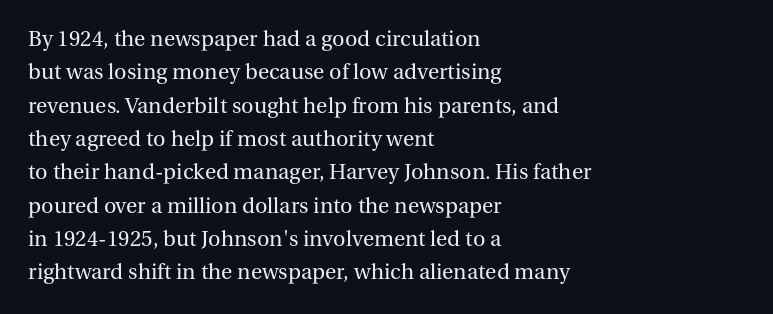
{"italic": "no", "bold": "no", "underline": "no", "align": "left", "line_spacing": "normal", "line_spacing_ratio": 1.45, "letter_spacing": "normal", "letter_spacing_em": 0.0, "glyph_px": 23}
